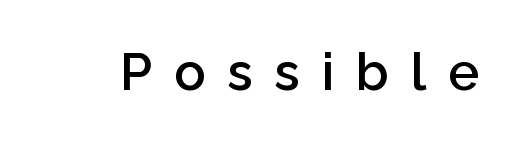
The image shows 52 px semibold sans-serif type, upright; set unusually wide letter spacing (+0.42 em), not underlined; low stroke contrast and a medium x-height.
